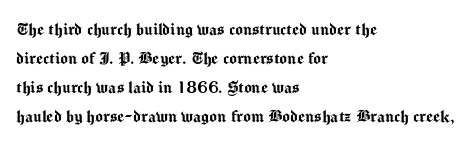
Rows of type keep a routine distance in the vertical direction. Is the block centered? No — it sits flush against the left margin. No italicization has been applied; the sample stays upright. Letters rest on an invisible, unmarked baseline.
